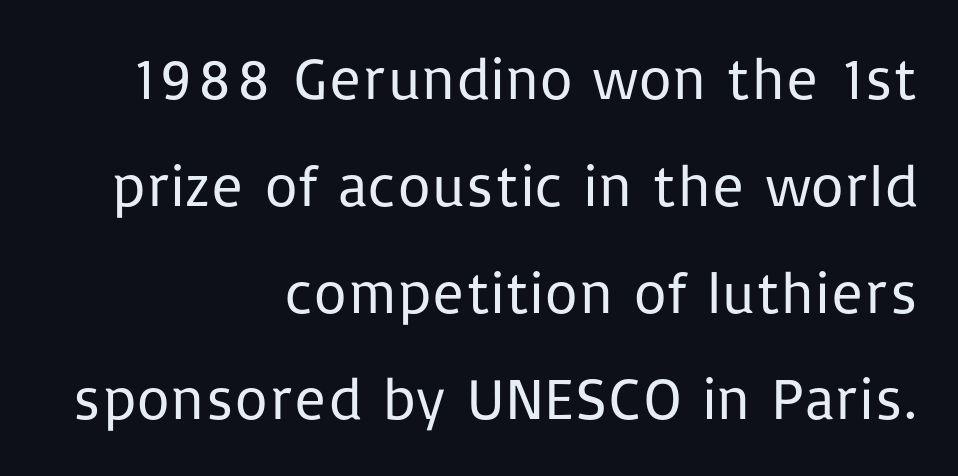
The characters display no serif detailing; their extremities are plain. This sample uses an upright cut, with every glyph sitting square on the baseline. Ink coverage per letter is moderate at most. Varying glyph widths throughout — classic text-font behaviour. The paragraph has a hard right edge and a soft left edge.
